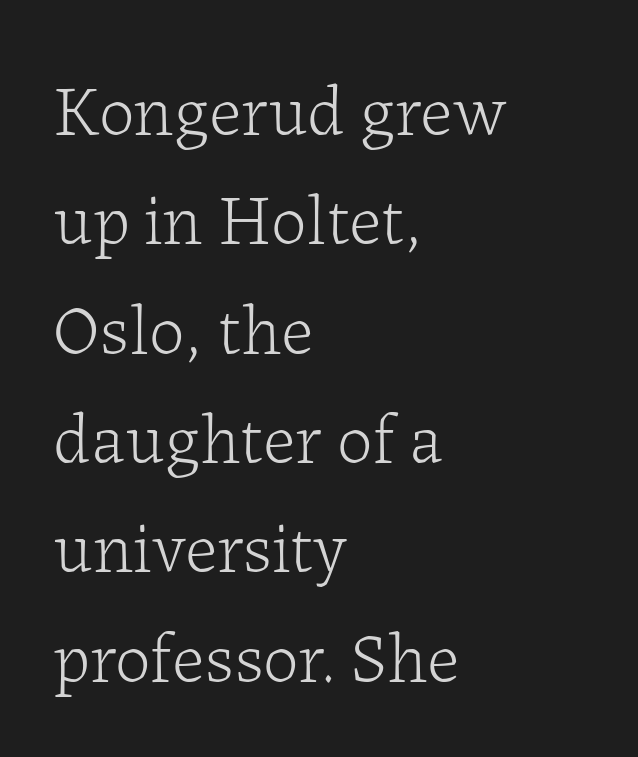
The image shows 71 px light serif type, upright; set left-aligned, normal line spacing (1.54x), normal letter spacing, not underlined; low stroke contrast and a medium x-height.
